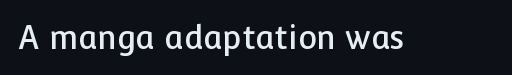
{"serif": "no", "italic": "no", "width": "normal", "stroke_contrast": "low", "x_height": "medium", "monospaced": "no", "underline": "no", "letter_spacing": "normal", "letter_spacing_em": 0.0, "glyph_px": 32}
